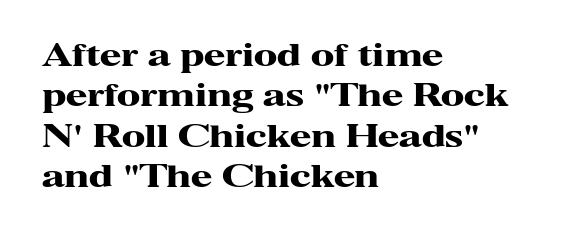
Q: Is the text bold? A: Yes.
Q: Is the text italic (slanted)? A: No, it is upright.
Q: Is the typeface a serif or a sans-serif typeface? A: Serif.
Q: Is the text underlined? A: No.
Q: How is the paragraph aligned? A: Left-aligned.
Q: Is the spacing between letters normal or unusually wide? A: Normal.
Q: Is the spacing between lines tight, normal or loose? A: Normal.
Q: Width (condensed, normal, or wide)? A: Wide.
Q: Stroke contrast? A: High.
Q: x-height? A: Medium.
Q: Monospaced? A: No.
